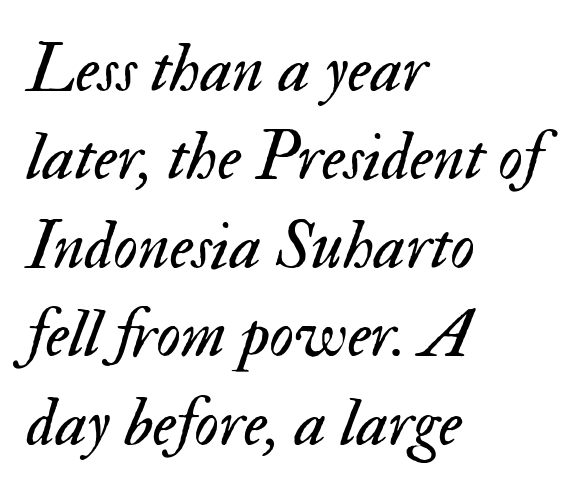
{"italic": "yes", "lean": "right", "slant_degrees": 17, "bold": "no", "weight": "regular", "width": "normal", "stroke_contrast": "medium", "x_height": "small", "monospaced": "no", "underline": "no", "align": "left", "line_spacing": "normal", "line_spacing_ratio": 1.3, "letter_spacing": "normal", "letter_spacing_em": 0.0, "glyph_px": 68}
